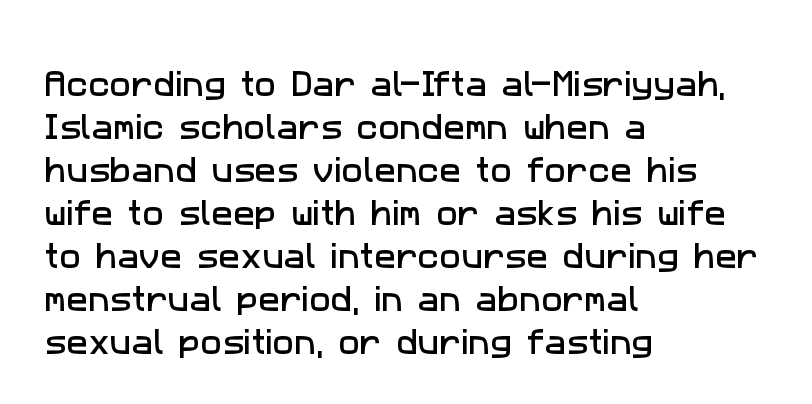
The image shows 29 px sans-serif type; set left-aligned, normal line spacing (1.48x), normal letter spacing, not underlined; low stroke contrast and a medium x-height.
